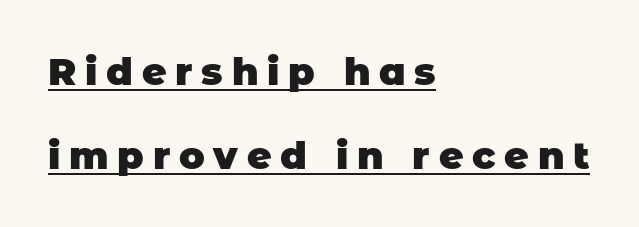
You can tell from the bare stems that sans-serif type was used. A great deal of white space separates one row of letters from the next. The words here are underlined. Typeset ragged right — the left edge is the straight one.
